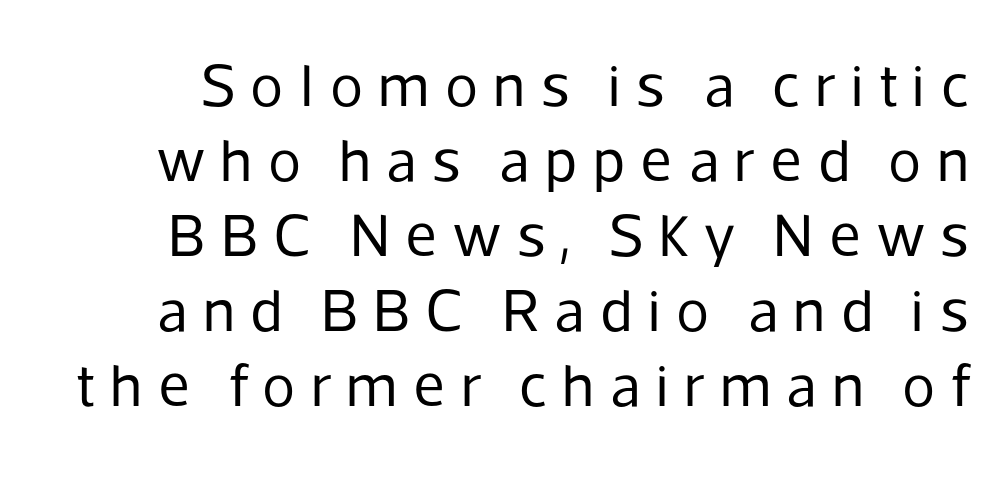
Q: Is the text bold? A: No.
Q: Is the text italic (slanted)? A: No, it is upright.
Q: Is the typeface a serif or a sans-serif typeface? A: Sans-serif.
Q: Is the text underlined? A: No.
Q: How is the paragraph aligned? A: Right-aligned.
Q: Is the spacing between letters normal or unusually wide? A: Unusually wide.
Q: Width (condensed, normal, or wide)? A: Normal.
Q: Stroke contrast? A: Low.
Q: x-height? A: Medium.
Q: Monospaced? A: No.
